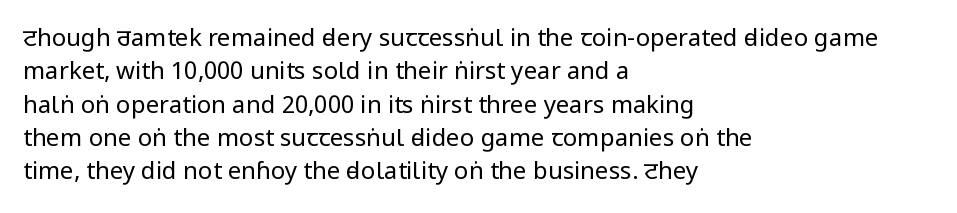
The image shows 24 px text type, upright; set left-aligned, normal line spacing (1.39x), normal letter spacing, not underlined.
